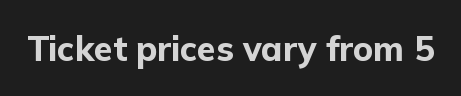
Q: Is the text bold? A: Yes.
Q: Is the text italic (slanted)? A: No, it is upright.
Q: Is the typeface a serif or a sans-serif typeface? A: Sans-serif.
Q: Is the text underlined? A: No.
Q: Is the spacing between letters normal or unusually wide? A: Normal.
Q: Width (condensed, normal, or wide)? A: Normal.
Q: Stroke contrast? A: Low.
Q: x-height? A: Medium.
Q: Monospaced? A: No.
